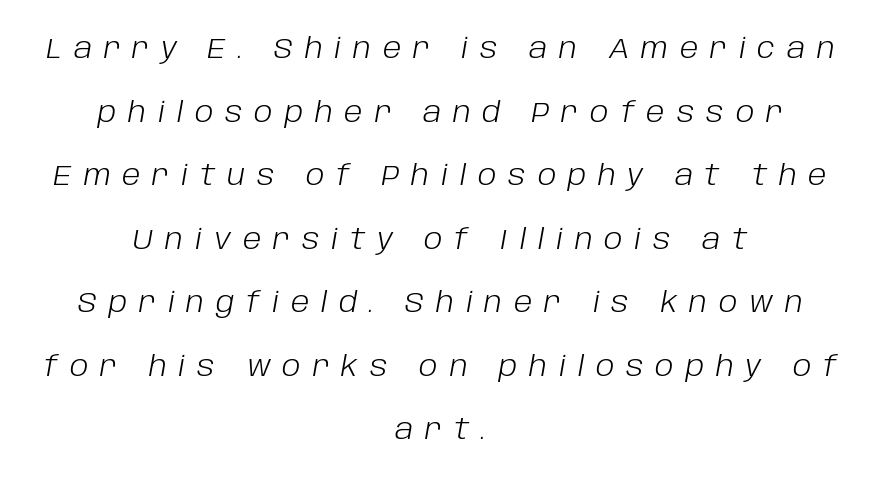
The image shows 28 px light type, italic (leaning right); set centered, loose line spacing (2.27x), unusually wide letter spacing (+0.42 em), not underlined; low stroke contrast and a large x-height.
